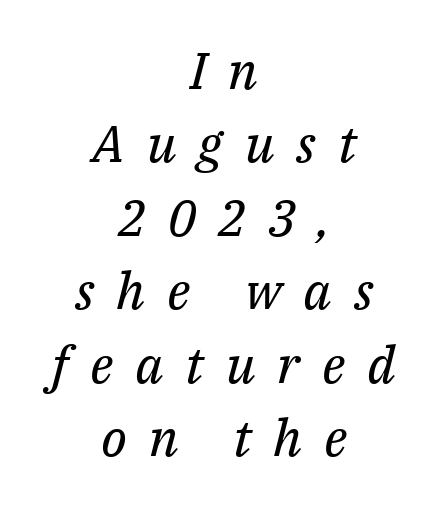
This is not heavy type; no bold has been used. The specimen omits any rule beneath the text block's lines. The axis of the letterforms is tilted away from vertical. This block has exactly the height ordinary leading produces. This sample is center-justified, so both line endings float freely.
